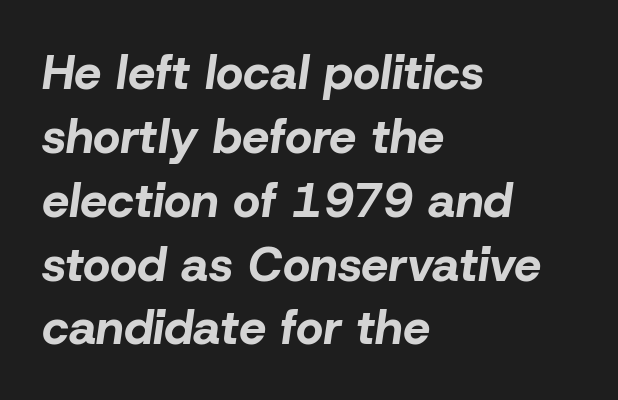
{"italic": "yes", "lean": "right", "slant_degrees": 8, "bold": "yes", "weight": "bold", "width": "normal", "stroke_contrast": "low", "x_height": "medium", "monospaced": "no", "underline": "no", "align": "left", "line_spacing": "normal", "line_spacing_ratio": 1.33, "letter_spacing": "normal", "letter_spacing_em": 0.0, "glyph_px": 48}
